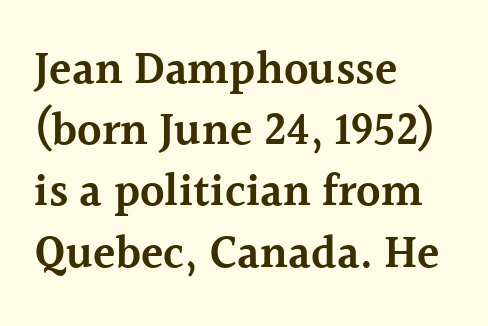
Q: Is the text bold? A: Semi-bold.
Q: Is the text italic (slanted)? A: No, it is upright.
Q: Is the typeface a serif or a sans-serif typeface? A: Serif.
Q: Is the text underlined? A: No.
Q: How is the paragraph aligned? A: Left-aligned.
Q: Is the spacing between letters normal or unusually wide? A: Normal.
Q: Is the spacing between lines tight, normal or loose? A: Normal.
Q: Width (condensed, normal, or wide)? A: Normal.
Q: x-height? A: Medium.
Q: Monospaced? A: No.
